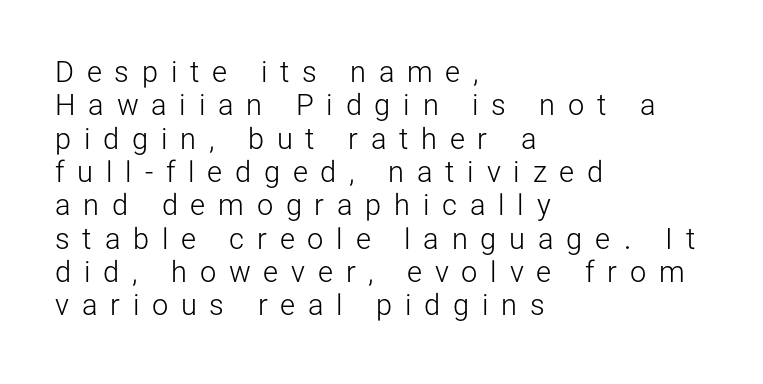
The image shows 29 px light sans-serif type, upright; set left-aligned, tight line spacing (1.15x), unusually wide letter spacing (+0.44 em), not underlined; low stroke contrast and a medium x-height.
